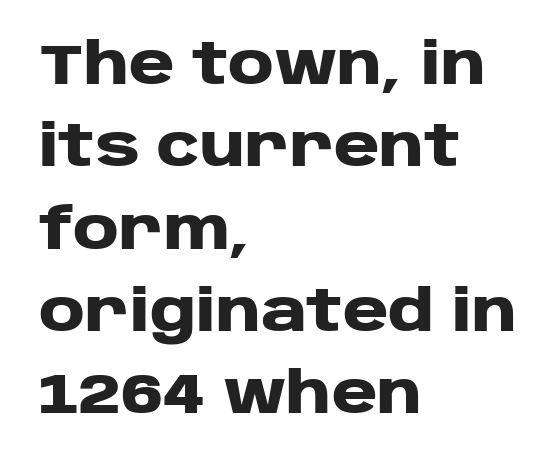
The face used here has the dense, thick strokes of a bold. The typeface chosen for these lines omits serifs. Casual observation: everything's shoved over to the left. Observe the ordinary spacing: letters are neighbours, not strangers. The lettering holds an erect, upright posture throughout.
